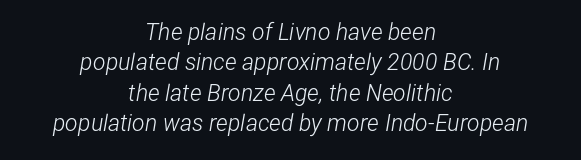
The image shows 23 px text type, italic (leaning right); set centered, normal line spacing (1.32x), normal letter spacing, not underlined.
